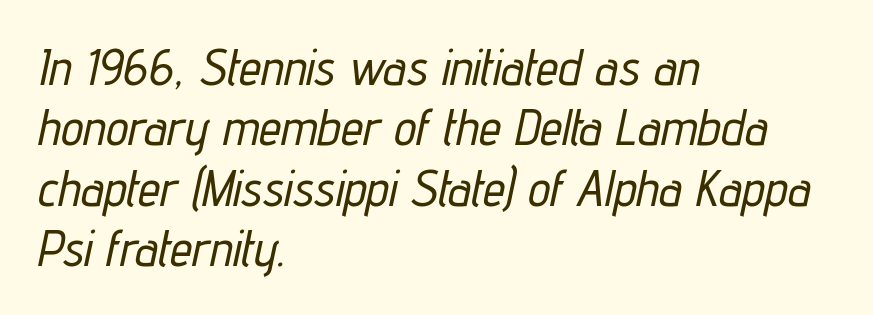
In CSS terms this would be text-align: left. What stands out about the letter spacing? Nothing — it is the standard amount. Slant detected: the letters are inclined. Just letters on the line, the space beneath them empty. The rendering uses natural spacing where letterforms have individual widths.
